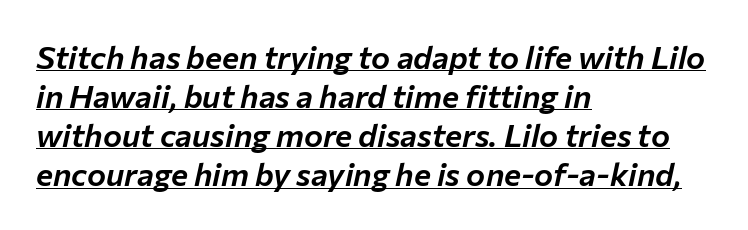
Typeset ragged right — the left edge is the straight one. Varying glyph widths throughout — classic text-font behaviour. Honestly, the underline is the first thing you notice here. A typesetter would mark this as italic. Between one letter and the next there's only the usual sliver of space.
